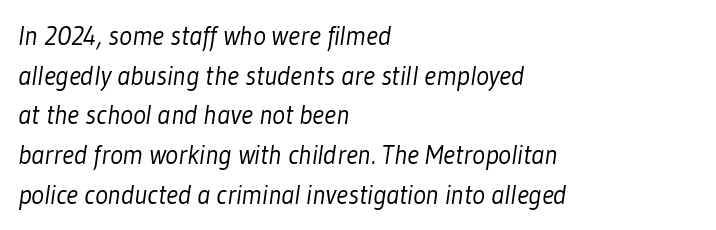
The image shows 27 px text type; set left-aligned, normal line spacing (1.47x), normal letter spacing, not underlined.
